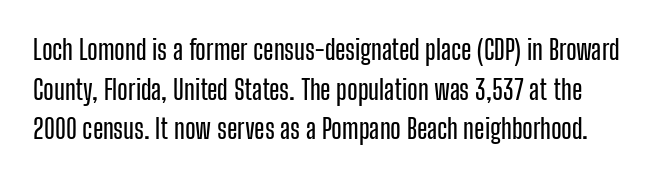
{"italic": "no", "underline": "no", "line_spacing": "normal", "line_spacing_ratio": 1.47, "letter_spacing": "normal", "letter_spacing_em": 0.0, "glyph_px": 27}
